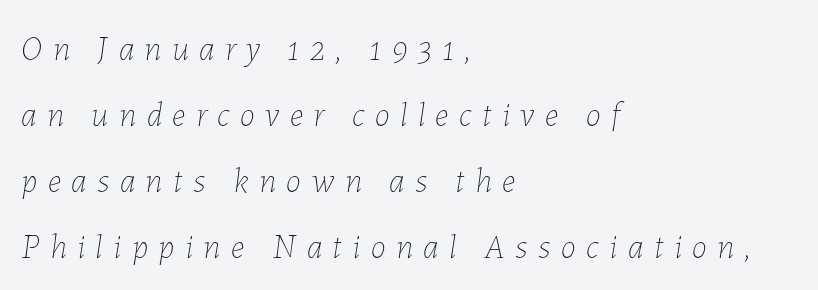
Think standard paragraph weight, or any step lighter than that. Is this a fixed-width face? No — the glyphs have proportional, varying widths. Descender tails drop into unmarked territory. Line spacing here is loose. A typesetter would mark this as italic.
